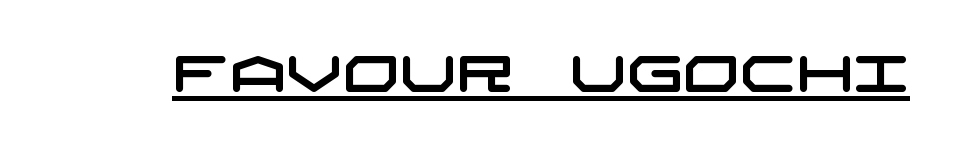
The image shows 50 px wide sans-serif type; set normal letter spacing, underlined; low stroke contrast and a large x-height.
